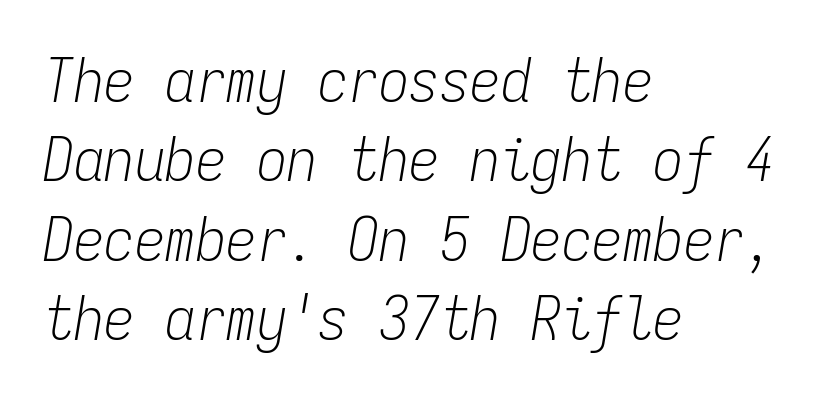
{"italic": "yes", "lean": "right", "slant_degrees": 9, "bold": "no", "weight": "light", "width": "condensed", "stroke_contrast": "low", "x_height": "medium", "monospaced": "yes", "underline": "no", "align": "left", "line_spacing": "normal", "line_spacing_ratio": 1.3, "letter_spacing": "normal", "letter_spacing_em": 0.0, "glyph_px": 61}
